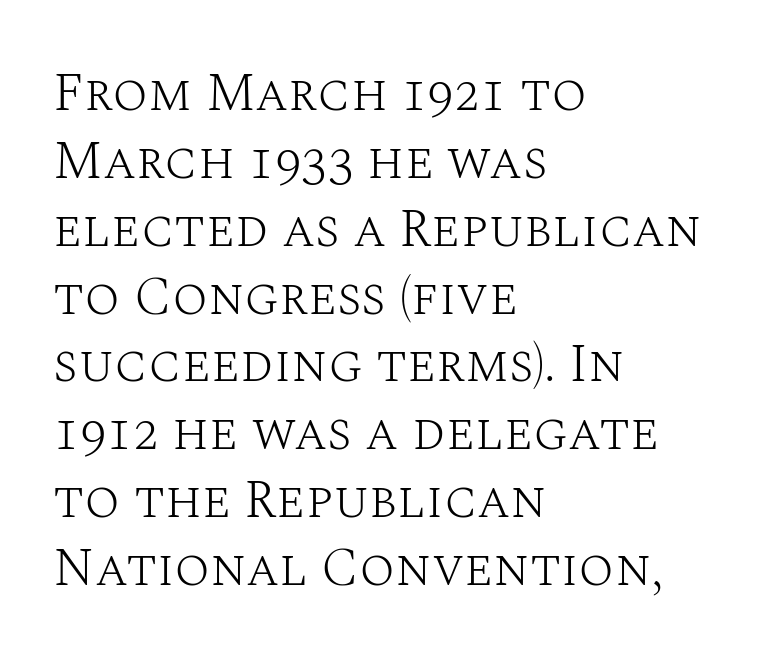
The gaps between neighbouring characters are ordinary and unremarkable. You could not count columns in this text — the font is proportionally spaced. A classic flush-left, rag-right setting is used for this passage. This sample uses an upright cut, with every glyph sitting square on the baseline.
